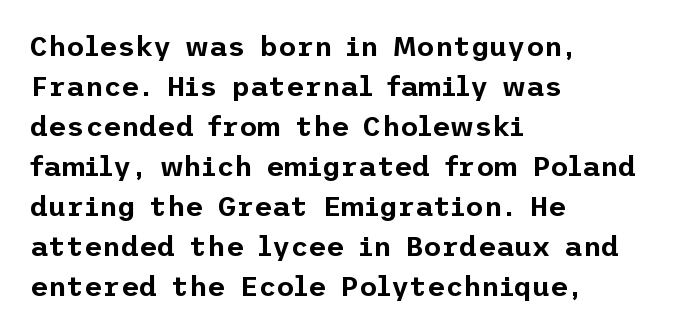
The image shows 28 px sans-serif type, upright; set left-aligned, normal line spacing (1.43x), normal letter spacing, not underlined; low stroke contrast and a medium x-height.
